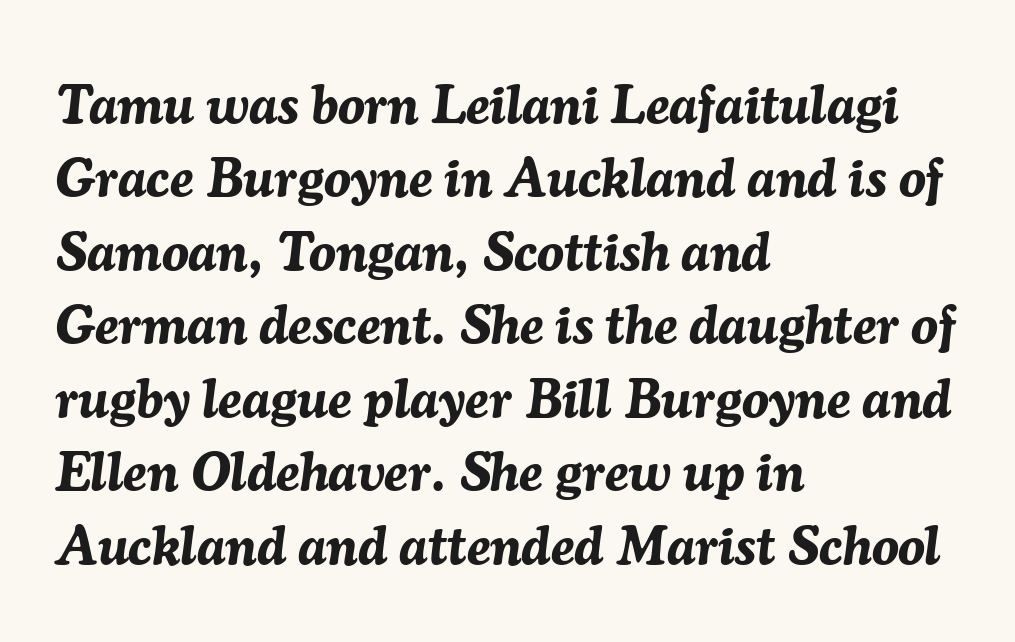
Q: Is the text bold? A: Yes.
Q: Is the text italic (slanted)? A: Yes, it leans right by about 7 degrees.
Q: Is the text underlined? A: No.
Q: How is the paragraph aligned? A: Left-aligned.
Q: Is the spacing between letters normal or unusually wide? A: Normal.
Q: Is the spacing between lines tight, normal or loose? A: Normal.
Q: Width (condensed, normal, or wide)? A: Normal.
Q: Stroke contrast? A: Medium.
Q: x-height? A: Medium.
Q: Monospaced? A: No.
